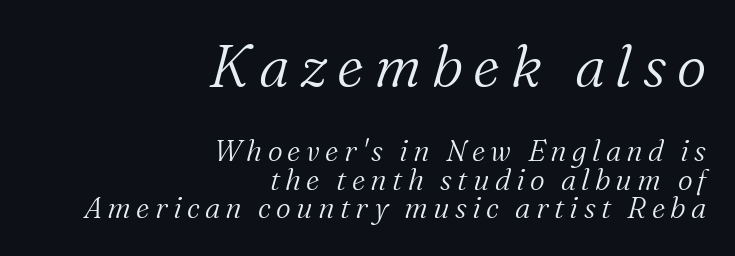
The image shows 58 px light serif type, italic (leaning right); set right-aligned, tight line spacing (0.98x), not underlined; the first (top) block is 2.0x larger; medium stroke contrast and a medium x-height.
